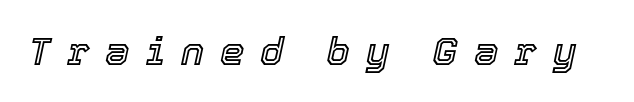
The tracking reads as deliberately expanded to a designer's eye. Designer's note — italics engaged. Honestly, there is no underline to notice here at all. Spacing verdict: proportional, widths tailored to each character.
